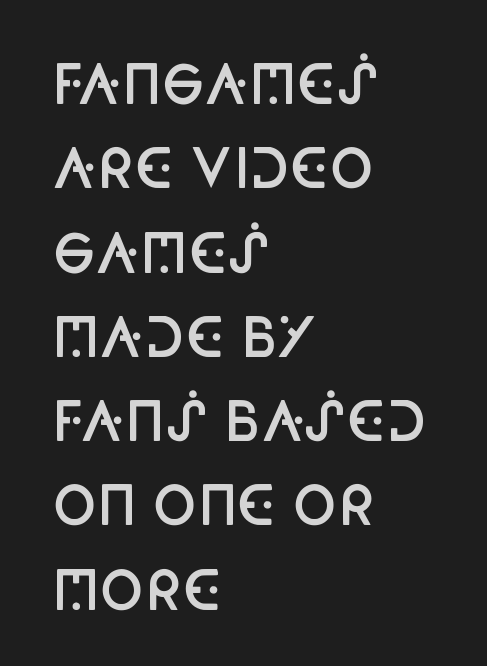
Q: Is the text bold? A: Semi-bold.
Q: Is the text italic (slanted)? A: No, it is upright.
Q: Is the typeface a serif or a sans-serif typeface? A: Sans-serif.
Q: Is the text underlined? A: No.
Q: How is the paragraph aligned? A: Left-aligned.
Q: Is the spacing between letters normal or unusually wide? A: Normal.
Q: Is the spacing between lines tight, normal or loose? A: Normal.
Q: Width (condensed, normal, or wide)? A: Condensed.
Q: Stroke contrast? A: Low.
Q: x-height? A: Large.
Q: Monospaced? A: No.
